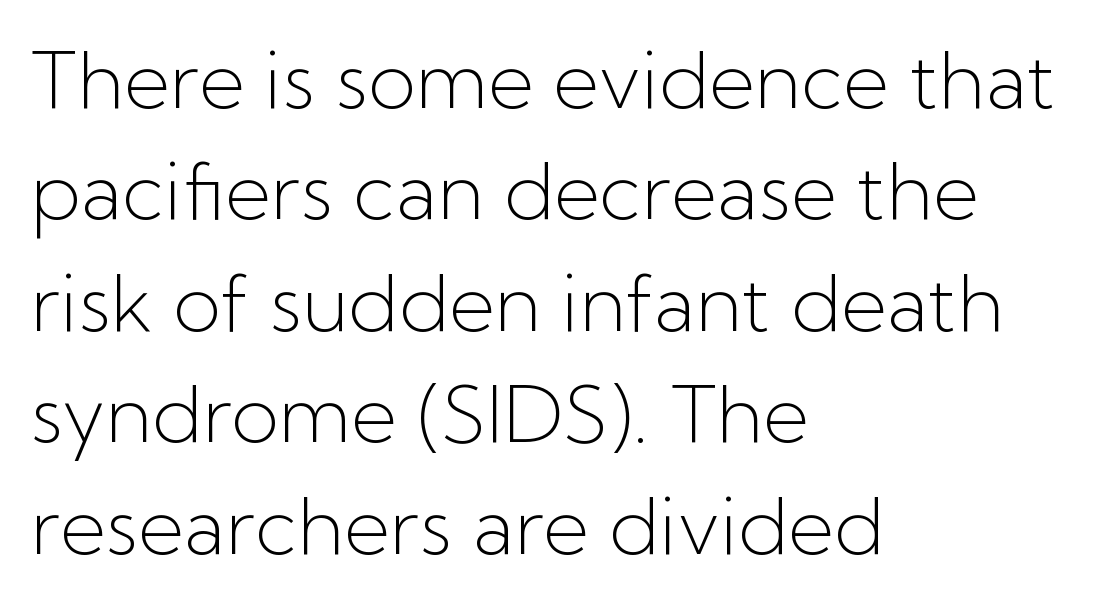
Q: Is the text bold? A: No.
Q: Is the text italic (slanted)? A: No, it is upright.
Q: Is the typeface a serif or a sans-serif typeface? A: Sans-serif.
Q: Is the text underlined? A: No.
Q: How is the paragraph aligned? A: Left-aligned.
Q: Is the spacing between letters normal or unusually wide? A: Normal.
Q: Is the spacing between lines tight, normal or loose? A: Normal.
Q: Width (condensed, normal, or wide)? A: Normal.
Q: Stroke contrast? A: Low.
Q: x-height? A: Medium.
Q: Monospaced? A: No.
